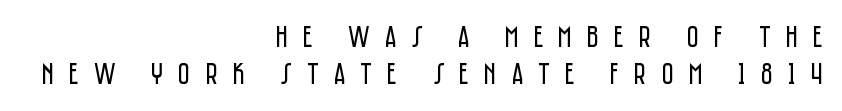
Weight: in the light-to-regular range. Descenders are the only things crossing below the line. These lines are set flush right with a ragged left edge. It's the straight-up-and-down kind of type.
